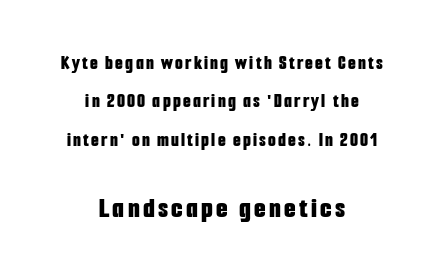
{"serif": "no", "italic": "no", "bold": "yes", "weight": "bold", "width": "condensed", "stroke_contrast": "low", "x_height": "medium", "monospaced": "no", "underline": "no", "align": "center", "line_spacing": "loose", "line_spacing_ratio": 1.92, "larger_block": "second", "size_ratio": 1.5, "glyph_px": 30}
